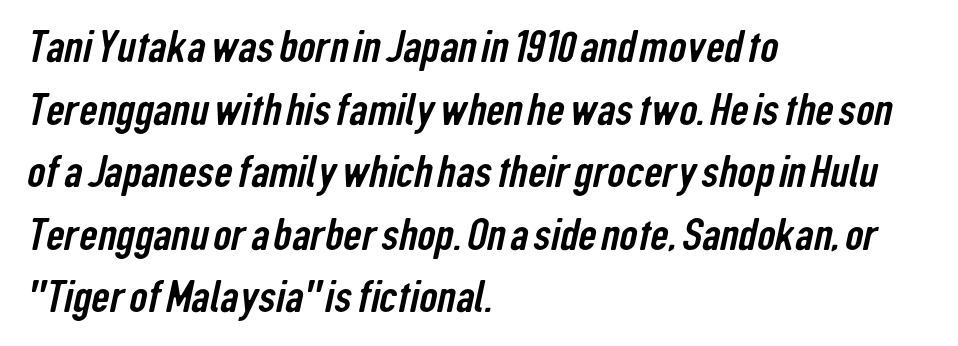
Q: Is the typeface a serif or a sans-serif typeface? A: Sans-serif.
Q: Is the text underlined? A: No.
Q: How is the paragraph aligned? A: Left-aligned.
Q: Is the spacing between letters normal or unusually wide? A: Normal.
Q: Is the spacing between lines tight, normal or loose? A: Normal.
Q: Width (condensed, normal, or wide)? A: Condensed.
Q: Stroke contrast? A: Low.
Q: x-height? A: Medium.
Q: Monospaced? A: No.
